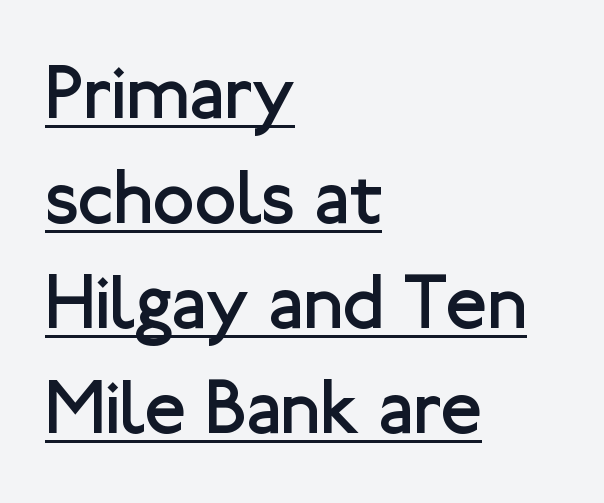
The image shows 76 px regular-weight sans-serif type, upright; set left-aligned, normal line spacing (1.38x), normal letter spacing, underlined; low stroke contrast and a medium x-height.
